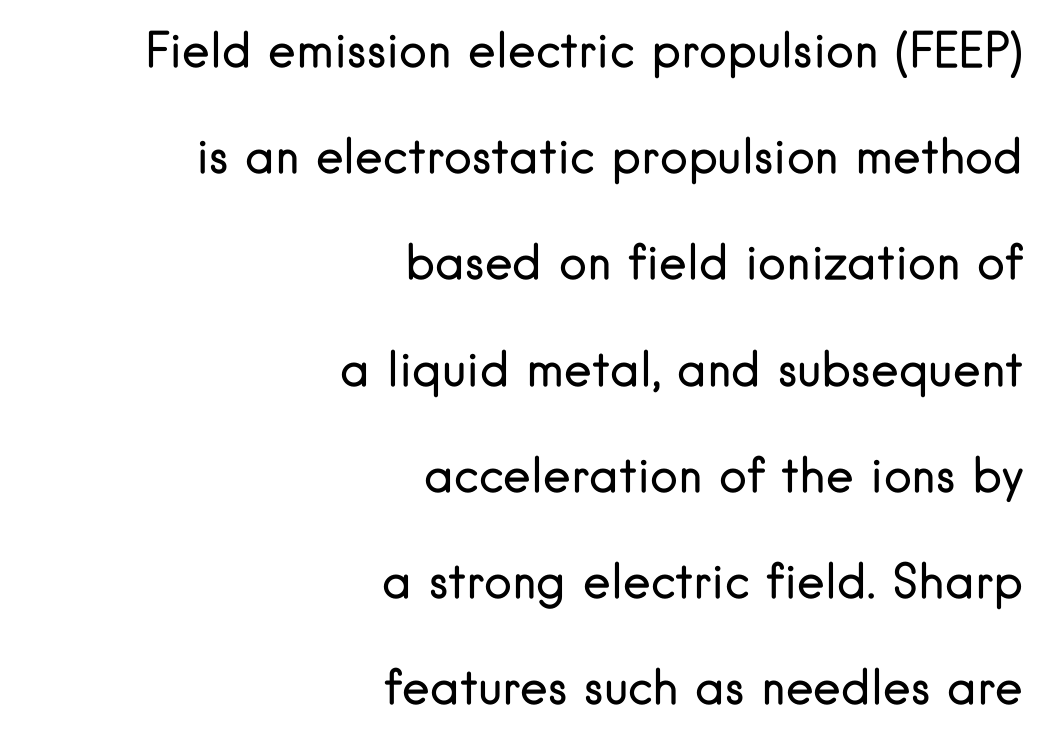
No word sits above an underline. How are the letters spaced? Ordinarily, with no added tracking. Alignment: flush right. Airy leading. Classification — sans serif.
